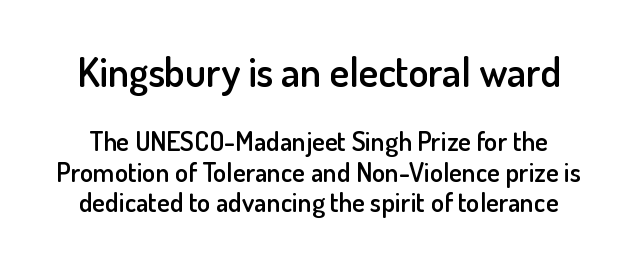
{"serif": "no", "italic": "no", "bold": "semi", "weight": "semibold", "width": "normal", "stroke_contrast": "low", "x_height": "small", "monospaced": "no", "underline": "no", "line_spacing": "tight", "line_spacing_ratio": 1.13, "letter_spacing": "normal", "letter_spacing_em": 0.0, "larger_block": "first", "size_ratio": 1.52, "glyph_px": 41}
